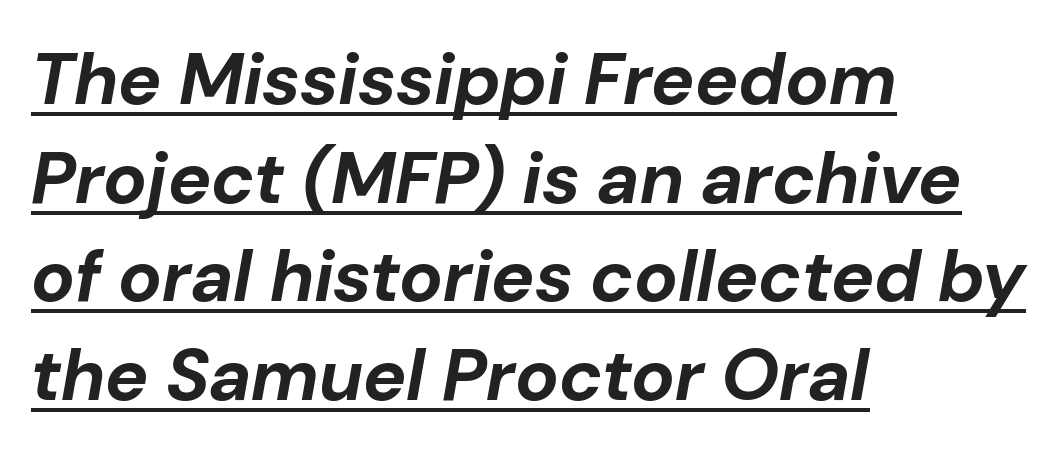
Quick note: underline on. Proportional: the letters do not fall into vertical columns. How heavy is the stroke? Heavy — this is a bold. Nobody touched the tracking dial on this one. The setting favours the left margin, as ordinary paragraphs usually do.
